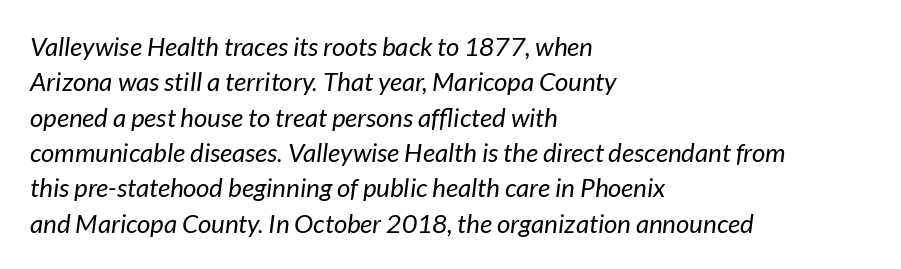
{"italic": "yes", "lean": "right", "slant_degrees": 7, "bold": "no", "underline": "no", "align": "left", "line_spacing": "normal", "line_spacing_ratio": 1.36, "letter_spacing": "normal", "letter_spacing_em": 0.0, "glyph_px": 26}
